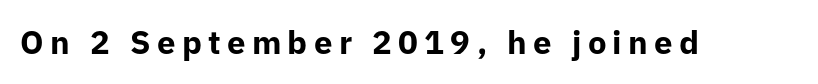
{"serif": "no", "italic": "no", "bold": "yes", "weight": "bold", "width": "normal", "stroke_contrast": "low", "x_height": "medium", "monospaced": "no", "underline": "no", "glyph_px": 33}
